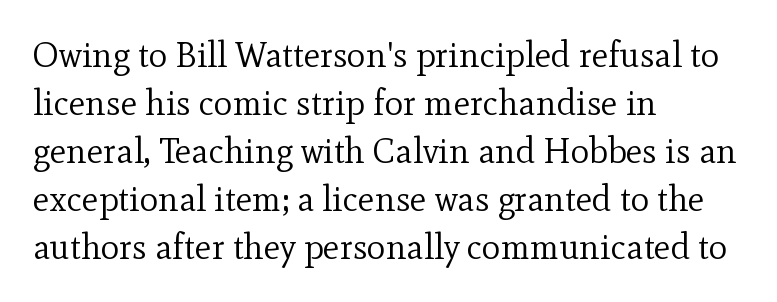
Q: Is the text bold? A: No.
Q: Is the text italic (slanted)? A: No, it is upright.
Q: Is the typeface a serif or a sans-serif typeface? A: Serif.
Q: Is the text underlined? A: No.
Q: How is the paragraph aligned? A: Left-aligned.
Q: Is the spacing between letters normal or unusually wide? A: Normal.
Q: Is the spacing between lines tight, normal or loose? A: Normal.
Q: Width (condensed, normal, or wide)? A: Normal.
Q: x-height? A: Small.
Q: Monospaced? A: No.
